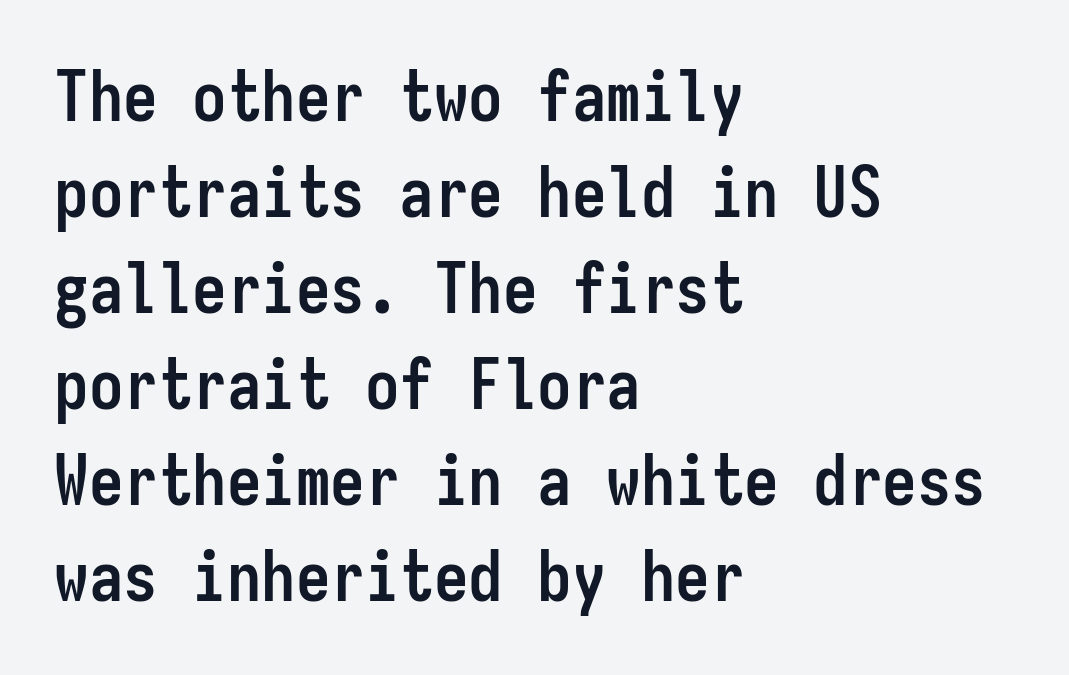
If you drew a line through each stem, it would be perfectly vertical. Is this a fixed-width face? Yes — each glyph sits in an identical cell. In terms of letterform style, serifs are entirely absent. Does the leading feel generous? No, just average.
